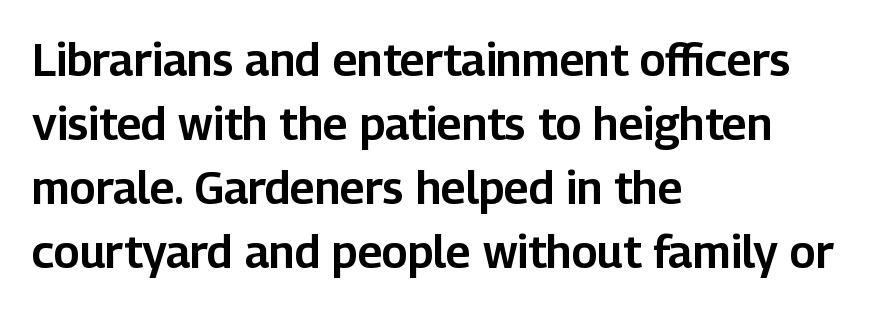
Q: Is the text italic (slanted)? A: No, it is upright.
Q: Is the typeface a serif or a sans-serif typeface? A: Sans-serif.
Q: Is the text underlined? A: No.
Q: How is the paragraph aligned? A: Left-aligned.
Q: Is the spacing between letters normal or unusually wide? A: Normal.
Q: Is the spacing between lines tight, normal or loose? A: Normal.
Q: Width (condensed, normal, or wide)? A: Normal.
Q: Stroke contrast? A: Low.
Q: x-height? A: Medium.
Q: Monospaced? A: No.
